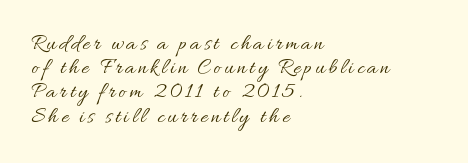
{"bold": "no", "underline": "no", "align": "left", "line_spacing": "tight", "line_spacing_ratio": 1.1, "glyph_px": 22}
